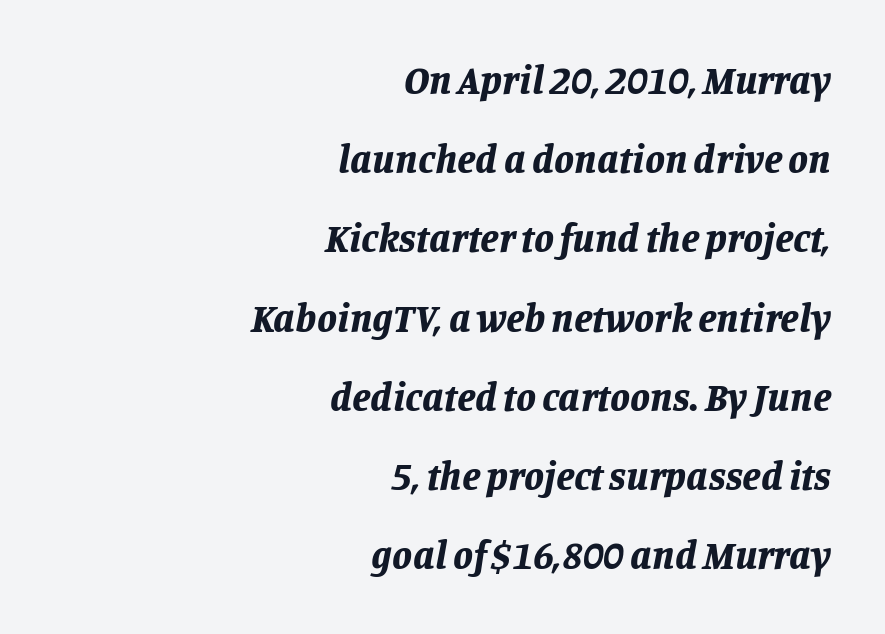
The rendering uses natural spacing where letterforms have individual widths. The specimen reads as italic at a glance. Reading down the block, your eye finds every line finishing at a fixed right position. The letterforms sit shoulder to shoulder at normal distance.
